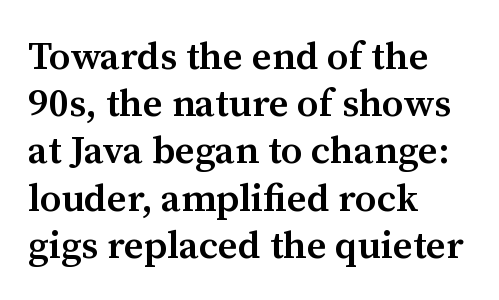
The image shows 39 px semibold serif type, upright; set left-aligned, line spacing 1.21x, normal letter spacing, not underlined; medium stroke contrast and a medium x-height.
